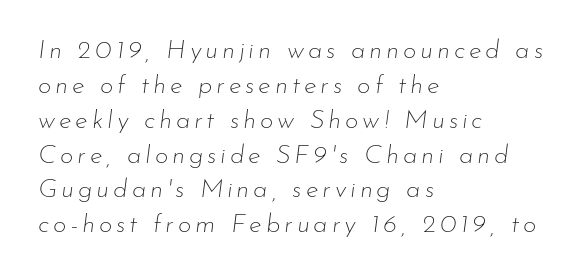
Q: Is the text bold? A: No.
Q: Is the text italic (slanted)? A: Yes, it leans right by about 7 degrees.
Q: Is the text underlined? A: No.
Q: How is the paragraph aligned? A: Left-aligned.
Q: Is the spacing between lines tight, normal or loose? A: Normal.
